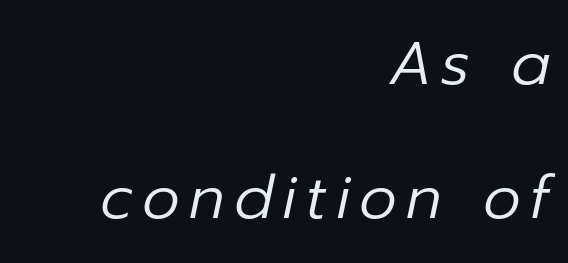
Leading is clearly above the norm, producing a sparse column. The typography opts for an oblique posture over an upright one. One-word summary of the alignment: right. A light-to-regular cut is what we see here. Is this a fixed-width face? No — the glyphs have proportional, varying widths.
